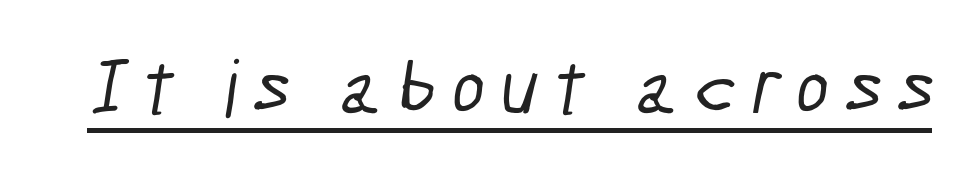
{"serif": "no", "width": "condensed", "stroke_contrast": "low", "x_height": "medium", "monospaced": "no", "underline": "yes", "glyph_px": 79}
